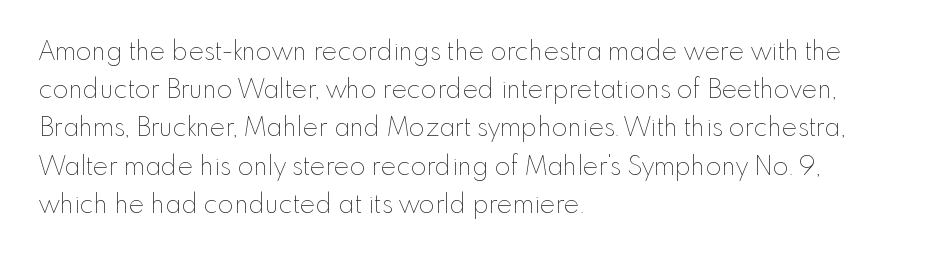
The vertical gap from one line to the next is medium. Quick note: underline off. The characters are drawn with everyday or finer stroke widths. A typesetter would mark this as roman, not italic. Caption: multi-line text, flush left, ragged right.
